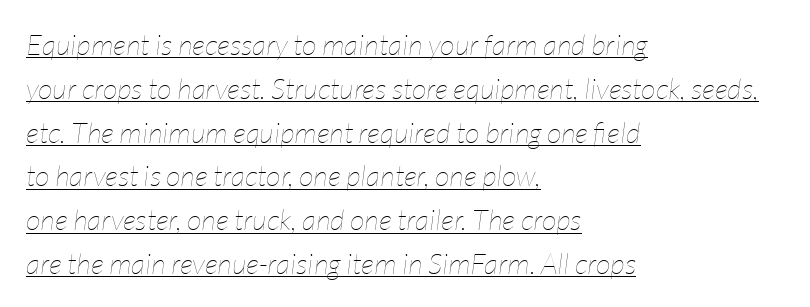
{"italic": "yes", "lean": "right", "slant_degrees": 7, "bold": "no", "weight": "thin", "width": "condensed", "stroke_contrast": "low", "x_height": "medium", "monospaced": "no", "underline": "yes", "align": "left", "line_spacing": "normal", "line_spacing_ratio": 1.51, "letter_spacing": "normal", "letter_spacing_em": 0.0, "glyph_px": 29}
